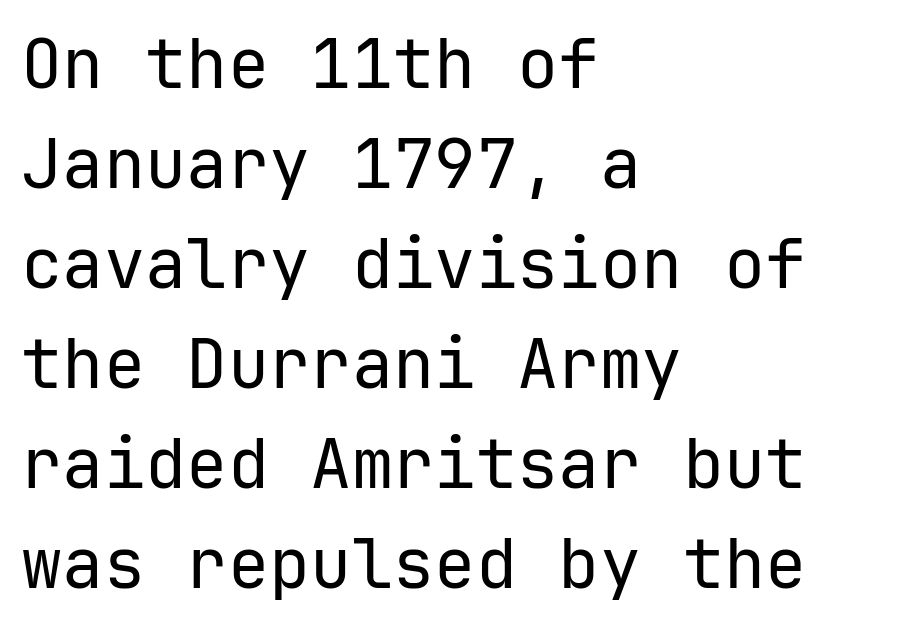
The image shows 69 px regular-weight sans-serif type, upright; set left-aligned, normal line spacing (1.45x), normal letter spacing, not underlined; low stroke contrast and a medium x-height.
